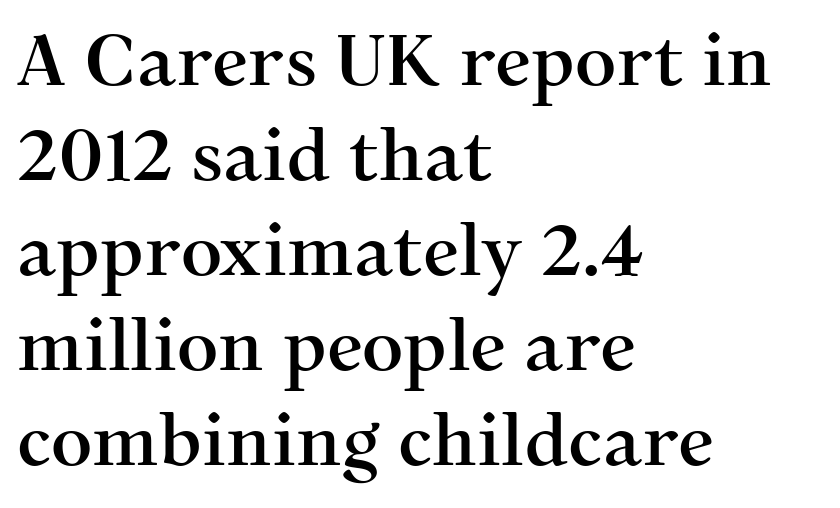
{"serif": "yes", "italic": "no", "width": "normal", "stroke_contrast": "medium", "x_height": "medium", "monospaced": "no", "underline": "no", "align": "left", "line_spacing": "normal", "line_spacing_ratio": 1.32, "letter_spacing": "normal", "letter_spacing_em": 0.0, "glyph_px": 72}
